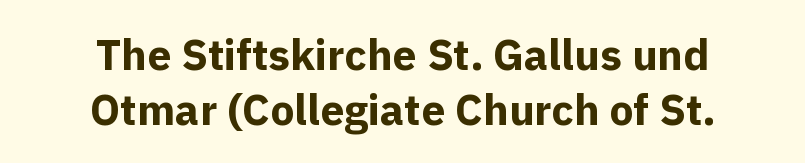
Q: Is the text bold? A: Yes.
Q: Is the text italic (slanted)? A: No, it is upright.
Q: Is the typeface a serif or a sans-serif typeface? A: Sans-serif.
Q: Is the text underlined? A: No.
Q: How is the paragraph aligned? A: Centered.
Q: Is the spacing between letters normal or unusually wide? A: Normal.
Q: Is the spacing between lines tight, normal or loose? A: Normal.
Q: Width (condensed, normal, or wide)? A: Normal.
Q: x-height? A: Medium.
Q: Monospaced? A: No.
